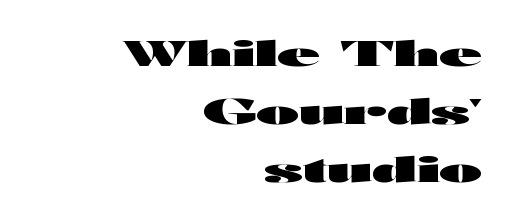
Words appear dense and cohesive because spacing is normal. If you measured baseline to baseline, you'd find a middling distance. Check the space under the baseline: it is left empty. Weight: bold. Here the designer chose a conventional face with non-uniform glyph widths.
